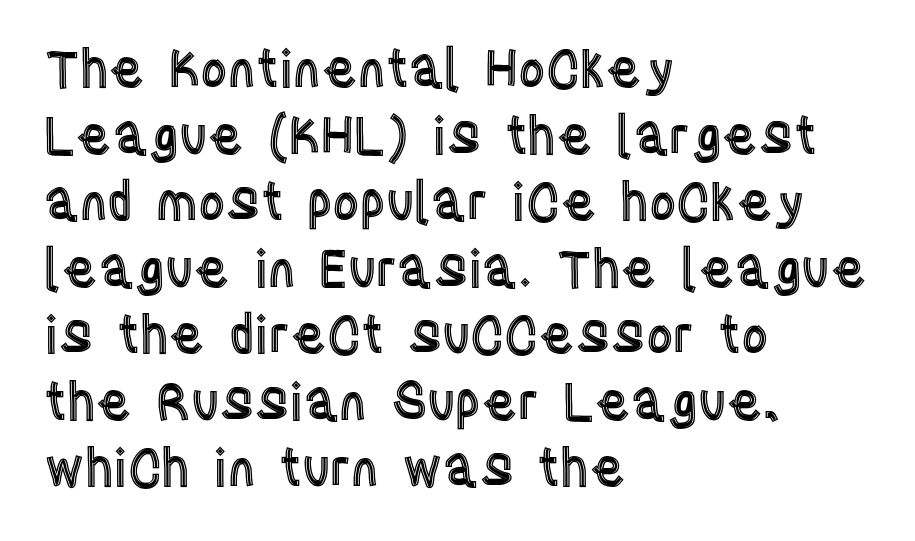
{"italic": "no", "width": "condensed", "x_height": "large", "monospaced": "no", "underline": "no", "align": "left", "line_spacing": "normal", "line_spacing_ratio": 1.28, "letter_spacing": "normal", "letter_spacing_em": 0.0, "glyph_px": 52}
